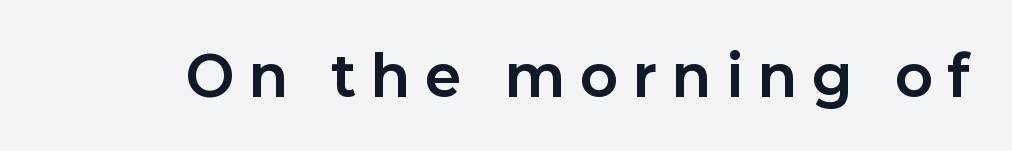
{"serif": "no", "italic": "no", "bold": "yes", "weight": "bold", "width": "normal", "stroke_contrast": "low", "x_height": "medium", "monospaced": "no", "underline": "no", "letter_spacing": "wide", "letter_spacing_em": 0.29, "glyph_px": 55}
